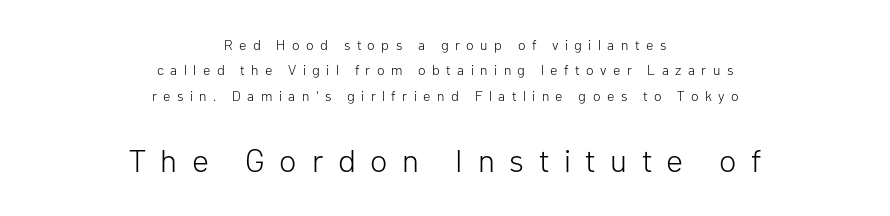
The image shows 32 px light sans-serif type, upright; set centered, line spacing 1.82x, unusually wide letter spacing (+0.46 em), not underlined; the second (bottom) block is 2.29x larger; low stroke contrast and a medium x-height.
